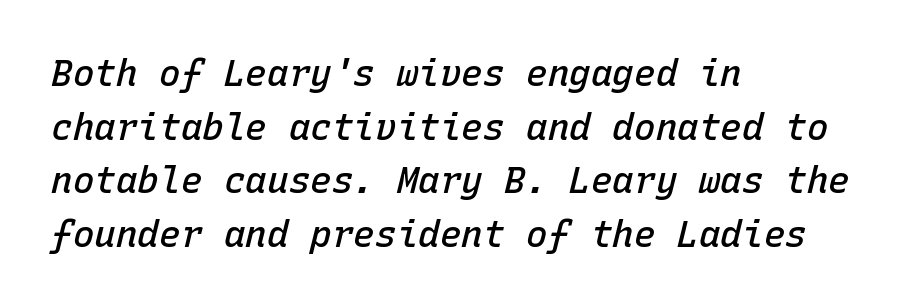
Q: Is the text bold? A: Semi-bold.
Q: Is the text italic (slanted)? A: Yes, it leans right by about 15 degrees.
Q: Is the text underlined? A: No.
Q: How is the paragraph aligned? A: Left-aligned.
Q: Is the spacing between letters normal or unusually wide? A: Normal.
Q: Is the spacing between lines tight, normal or loose? A: Normal.
Q: Width (condensed, normal, or wide)? A: Normal.
Q: Stroke contrast? A: Low.
Q: x-height? A: Medium.
Q: Monospaced? A: Yes.
